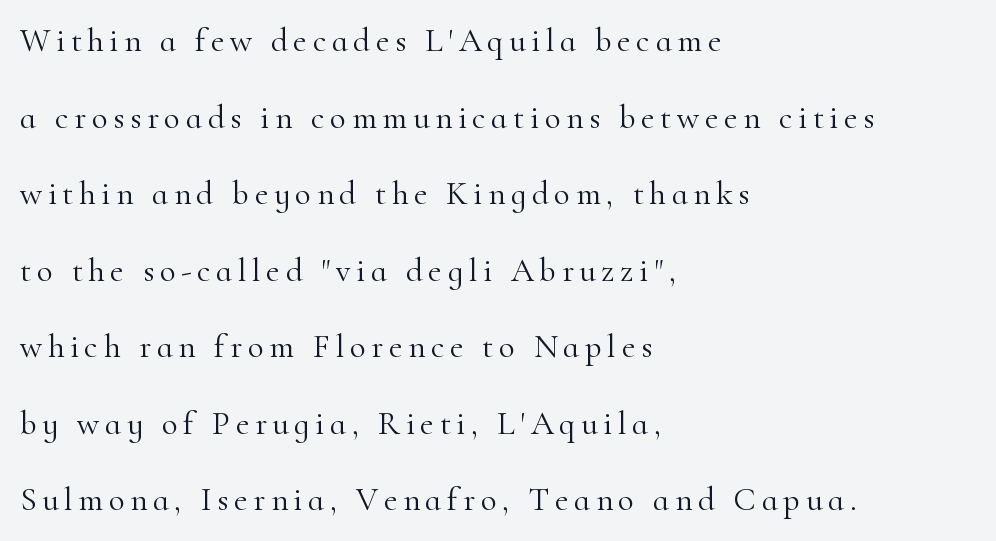
{"serif": "yes", "italic": "no", "bold": "no", "weight": "light", "width": "normal", "stroke_contrast": "high", "x_height": "small", "monospaced": "no", "underline": "no", "align": "left", "line_spacing": "loose", "line_spacing_ratio": 2.32, "glyph_px": 33}
